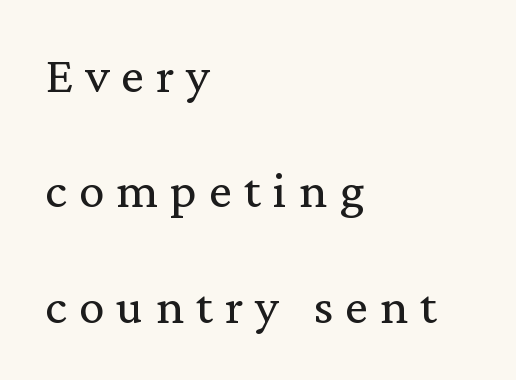
{"serif": "yes", "italic": "no", "bold": "no", "weight": "regular", "width": "normal", "stroke_contrast": "medium", "x_height": "medium", "monospaced": "no", "underline": "no", "align": "left", "line_spacing": "loose", "line_spacing_ratio": 2.22, "letter_spacing": "wide", "letter_spacing_em": 0.23, "glyph_px": 52}
